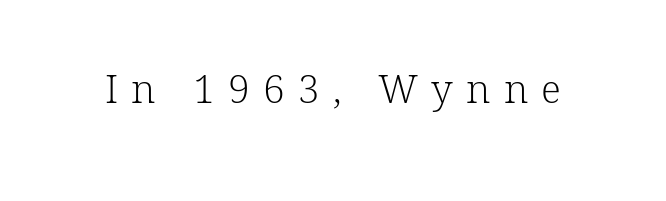
{"serif": "yes", "italic": "no", "bold": "no", "weight": "light", "width": "normal", "stroke_contrast": "low", "x_height": "medium", "monospaced": "no", "underline": "no", "letter_spacing": "wide", "letter_spacing_em": 0.34, "glyph_px": 39}
